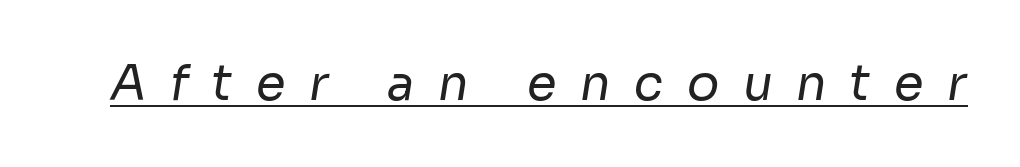
Q: Is the text bold? A: No.
Q: Is the typeface a serif or a sans-serif typeface? A: Sans-serif.
Q: Is the text underlined? A: Yes.
Q: Is the spacing between letters normal or unusually wide? A: Unusually wide.
Q: Width (condensed, normal, or wide)? A: Normal.
Q: Stroke contrast? A: Low.
Q: x-height? A: Medium.
Q: Monospaced? A: No.
